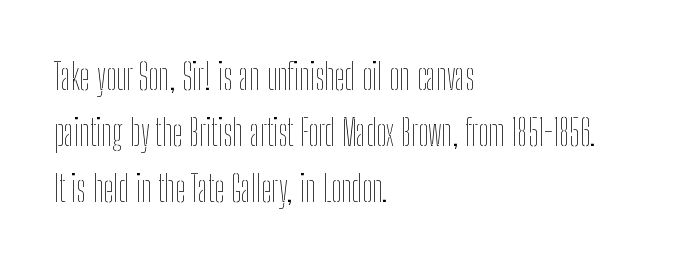
Q: Is the text bold? A: No.
Q: Is the text italic (slanted)? A: No, it is upright.
Q: Is the text underlined? A: No.
Q: How is the paragraph aligned? A: Left-aligned.
Q: Is the spacing between letters normal or unusually wide? A: Normal.
Q: Is the spacing between lines tight, normal or loose? A: Normal.
Q: Width (condensed, normal, or wide)? A: Condensed.
Q: Stroke contrast? A: Low.
Q: x-height? A: Medium.
Q: Monospaced? A: No.
